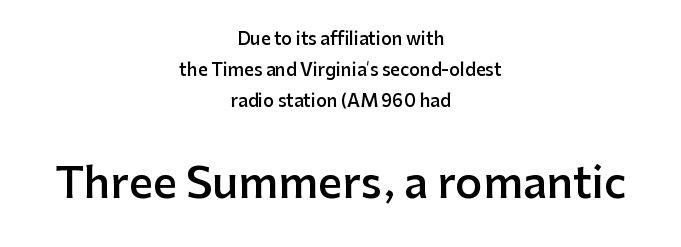
The image shows 42 px semibold sans-serif type, upright; set centered, line spacing 1.83x, normal letter spacing, not underlined; the second (bottom) block is 2.47x larger; low stroke contrast and a medium x-height.
